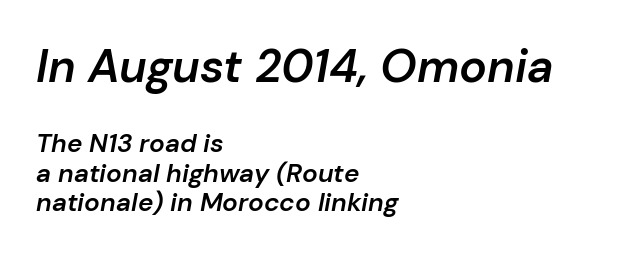
{"italic": "yes", "lean": "right", "slant_degrees": 10, "bold": "semi", "weight": "semibold", "width": "normal", "stroke_contrast": "low", "x_height": "medium", "monospaced": "no", "underline": "no", "align": "left", "line_spacing": "tight", "line_spacing_ratio": 1.15, "letter_spacing": "normal", "letter_spacing_em": 0.0, "larger_block": "first", "size_ratio": 1.77, "glyph_px": 46}
